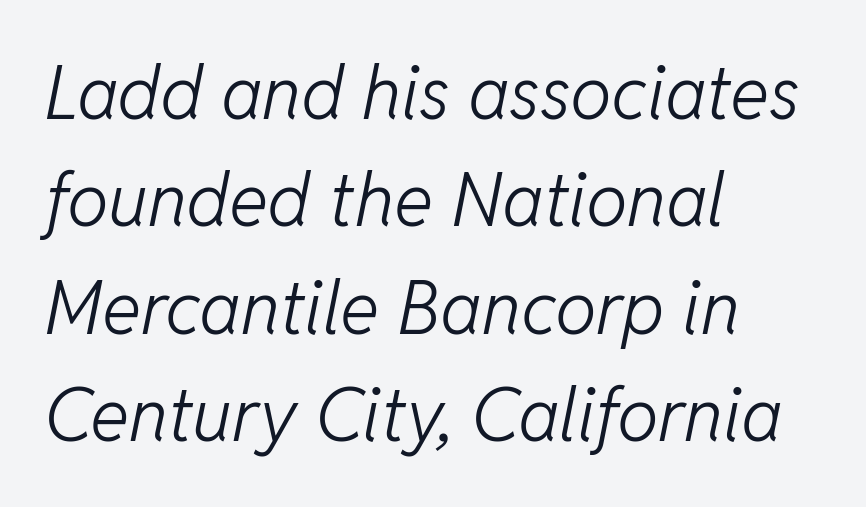
A classic flush-left, rag-right setting is used for this passage. Every character sits at an angle, as italics do. This block has exactly the height ordinary leading produces. Heaviness? Minimal to ordinary, like unemphasized prose.
